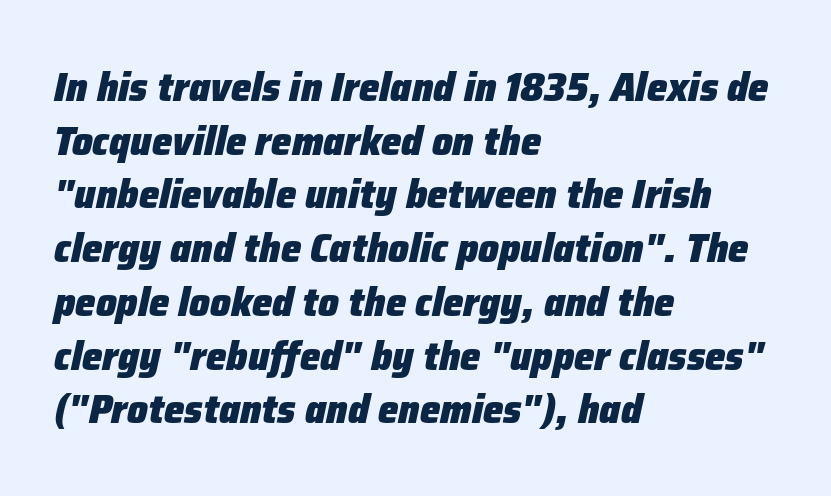
{"italic": "yes", "lean": "right", "slant_degrees": 12, "bold": "yes", "weight": "heavy", "width": "normal", "stroke_contrast": "low", "x_height": "medium", "monospaced": "no", "underline": "no", "align": "left", "line_spacing": "normal", "line_spacing_ratio": 1.31, "letter_spacing": "normal", "letter_spacing_em": 0.0, "glyph_px": 41}
